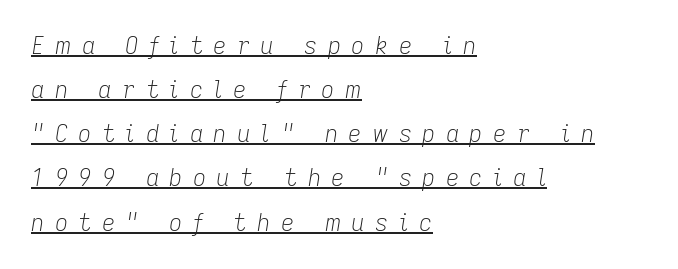
{"italic": "yes", "lean": "right", "slant_degrees": 9, "bold": "no", "underline": "yes", "align": "left", "line_spacing": "loose", "line_spacing_ratio": 1.92, "letter_spacing": "wide", "letter_spacing_em": 0.45, "glyph_px": 23}
